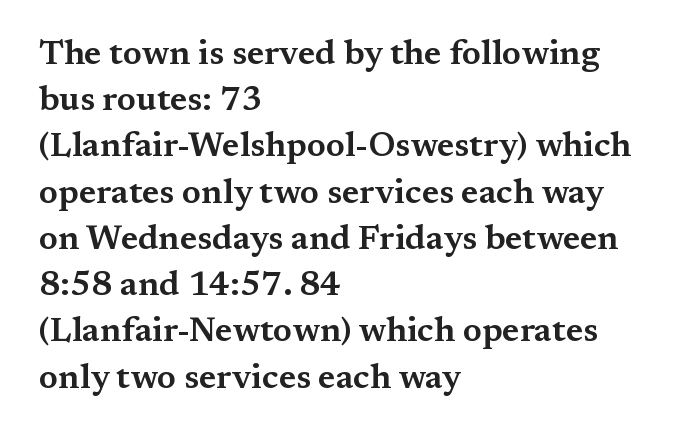
The space directly below the letters is spotless. The face used here is proportionally spaced, like ordinary book or web type. The font's upright variant was chosen for this text. The text block is weighted toward the left margin, trailing off unevenly rightward.
